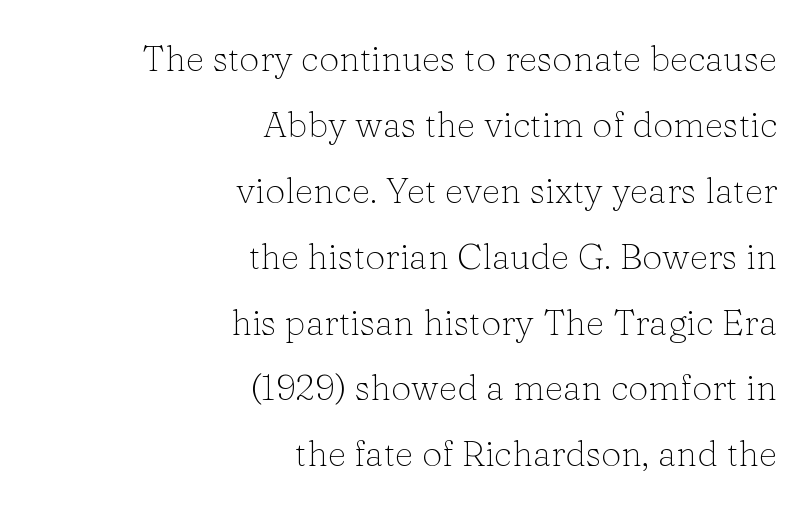
Q: Is the text bold? A: No.
Q: Is the text italic (slanted)? A: No, it is upright.
Q: Is the typeface a serif or a sans-serif typeface? A: Serif.
Q: Is the text underlined? A: No.
Q: How is the paragraph aligned? A: Right-aligned.
Q: Is the spacing between letters normal or unusually wide? A: Normal.
Q: Width (condensed, normal, or wide)? A: Normal.
Q: Stroke contrast? A: Low.
Q: x-height? A: Medium.
Q: Monospaced? A: No.
